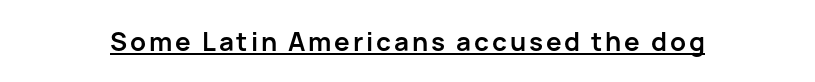
The font's upright variant was chosen for this text. Heavy-handed strokes throughout: this text is bold. Each line of the rendering has a horizontal stroke beneath the glyphs.
